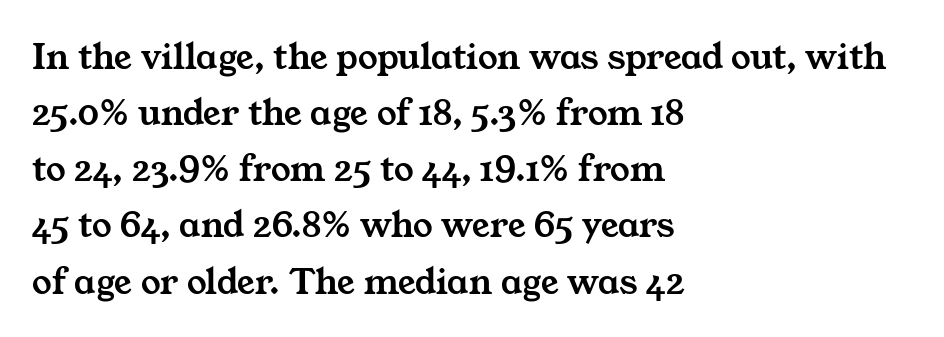
Q: Is the typeface a serif or a sans-serif typeface? A: Serif.
Q: Is the text underlined? A: No.
Q: How is the paragraph aligned? A: Left-aligned.
Q: Is the spacing between letters normal or unusually wide? A: Normal.
Q: Is the spacing between lines tight, normal or loose? A: Normal.
Q: Width (condensed, normal, or wide)? A: Wide.
Q: Stroke contrast? A: Medium.
Q: x-height? A: Medium.
Q: Monospaced? A: No.
